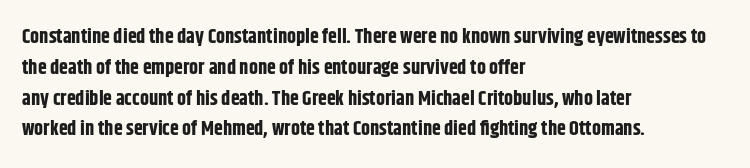
Q: Is the text bold? A: Yes.
Q: Is the text italic (slanted)? A: No, it is upright.
Q: Is the text underlined? A: No.
Q: How is the paragraph aligned? A: Left-aligned.
Q: Is the spacing between letters normal or unusually wide? A: Normal.
Q: Is the spacing between lines tight, normal or loose? A: Normal.
